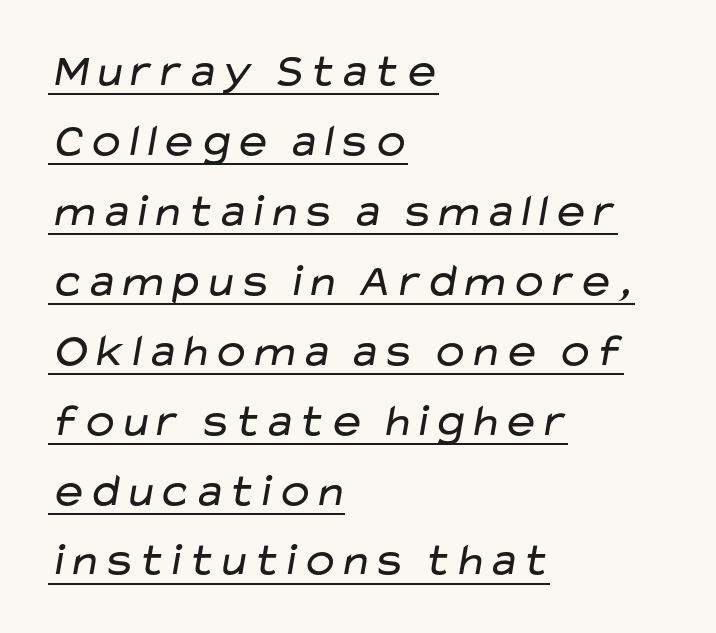
The image shows 46 px regular-weight, wide sans-serif type; set left-aligned, normal line spacing (1.52x), normal letter spacing, underlined; low stroke contrast and a medium x-height.
